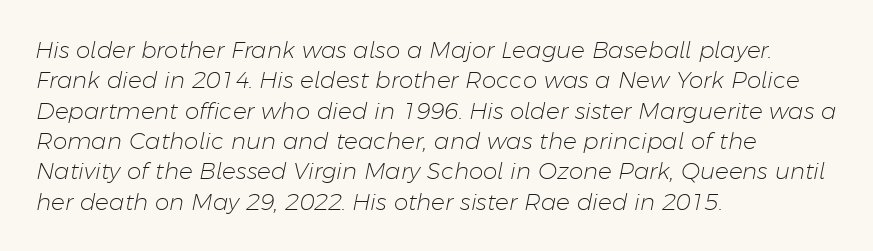
The typography opts for an oblique posture over an upright one. Characters follow at the spacing the type designer built in. This reads as an unemphasized weight, regular at the heaviest. Normally led — the rows are evenly, conventionally spaced. Letters rest on an invisible, unmarked baseline.
